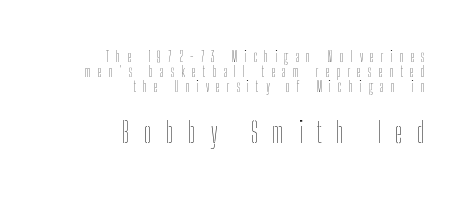
{"italic": "no", "bold": "no", "weight": "thin", "width": "condensed", "stroke_contrast": "low", "x_height": "medium", "monospaced": "no", "underline": "no", "align": "right", "line_spacing": "tight", "line_spacing_ratio": 1.06, "letter_spacing": "wide", "letter_spacing_em": 0.5, "larger_block": "second", "size_ratio": 2.0, "glyph_px": 28}
